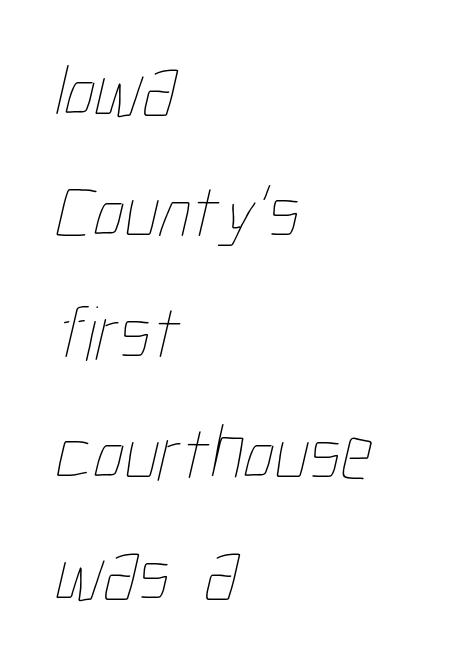
The image shows 78 px thin, condensed type; set left-aligned, normal line spacing (1.55x), normal letter spacing, not underlined; low stroke contrast and a medium x-height.
